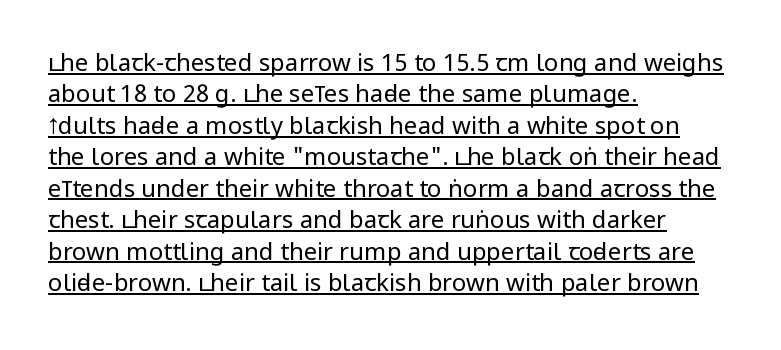
The image shows 24 px text type, upright; set left-aligned, normal line spacing (1.31x), normal letter spacing, underlined.
